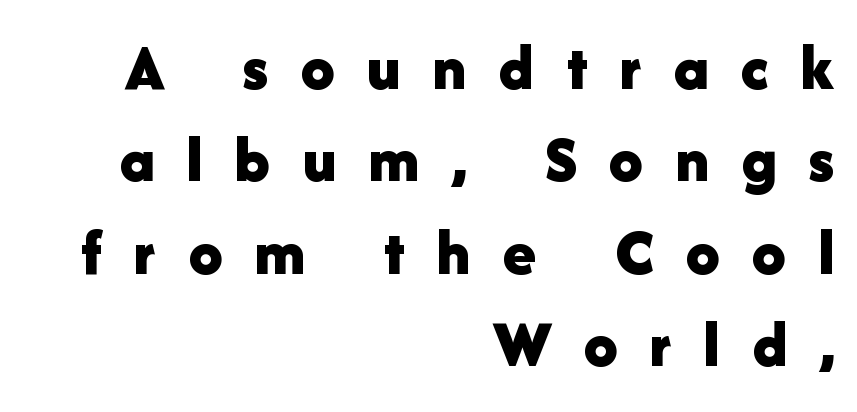
Q: Is the text bold? A: Yes.
Q: Is the text italic (slanted)? A: No, it is upright.
Q: Is the typeface a serif or a sans-serif typeface? A: Sans-serif.
Q: Is the text underlined? A: No.
Q: How is the paragraph aligned? A: Right-aligned.
Q: Is the spacing between letters normal or unusually wide? A: Unusually wide.
Q: Is the spacing between lines tight, normal or loose? A: Normal.
Q: Width (condensed, normal, or wide)? A: Normal.
Q: Stroke contrast? A: Low.
Q: x-height? A: Medium.
Q: Monospaced? A: No.
